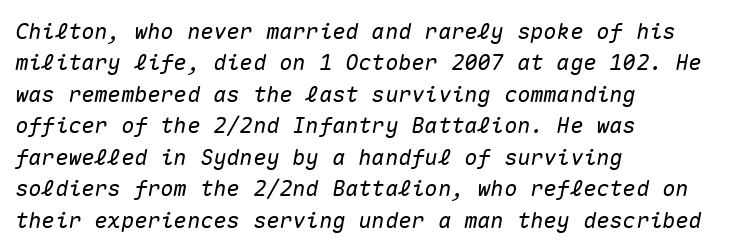
Is the type slanted? Yes — the strokes lean at a clear angle. Caption: standard tracking, unaltered. Every row of glyphs begins at an identical x-position on the left. The block of text has a typical density, with ordinary space between rows. The area under the type is left untouched.
